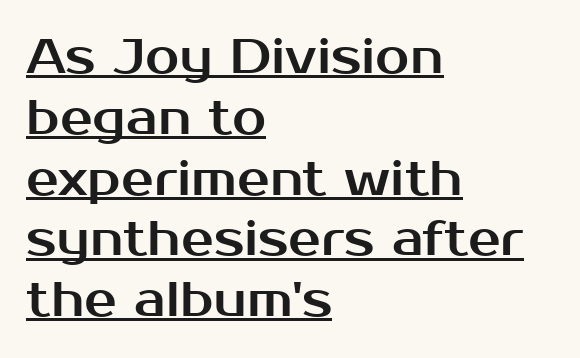
Like a heading marked for emphasis, these lines bear an underscore. The glyphs in this specimen are sans serif. Designer's note — italics off, roman on. Character widths vary here, with narrow letters taking less room than wide ones. Students, note that the glyphs here touch the page at normal intervals. This sample is left-justified, so line endings fall wherever the words run out.
